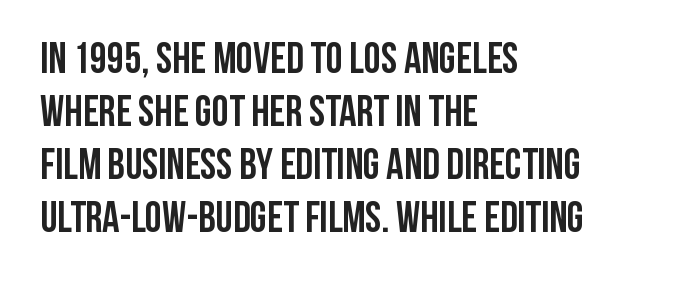
Q: Is the text bold? A: Yes.
Q: Is the text italic (slanted)? A: No, it is upright.
Q: Is the typeface a serif or a sans-serif typeface? A: Sans-serif.
Q: Is the text underlined? A: No.
Q: How is the paragraph aligned? A: Left-aligned.
Q: Is the spacing between letters normal or unusually wide? A: Normal.
Q: Width (condensed, normal, or wide)? A: Condensed.
Q: Stroke contrast? A: Low.
Q: x-height? A: Large.
Q: Monospaced? A: No.
